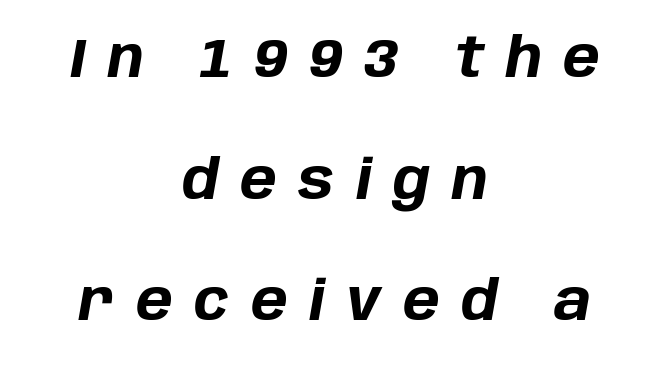
Q: Is the text bold? A: Yes.
Q: Is the text italic (slanted)? A: Yes, it leans right by about 10 degrees.
Q: Is the text underlined? A: No.
Q: How is the paragraph aligned? A: Centered.
Q: Is the spacing between letters normal or unusually wide? A: Unusually wide.
Q: Is the spacing between lines tight, normal or loose? A: Loose.
Q: Width (condensed, normal, or wide)? A: Normal.
Q: Stroke contrast? A: Low.
Q: x-height? A: Large.
Q: Monospaced? A: No.
